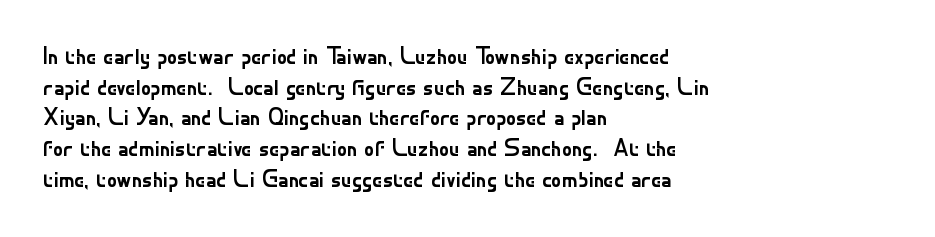
The image shows 25 px text type, upright; set left-aligned, line spacing 1.23x, normal letter spacing, not underlined.
